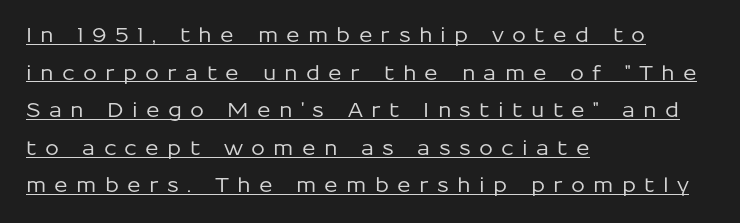
Posture: straight, roman, zero tilt. A rule runs beneath these lines of type. This rendering uses left alignment, leaving the right contour irregular. A typesetter would call this heavily tracked-out type.
